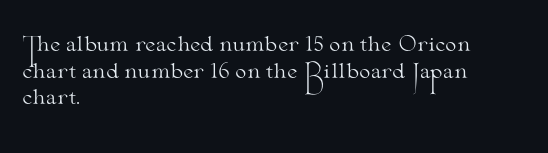
Does the copy run flush right? No — it runs flush left. The block of text has a typical density, with ordinary space between rows. This sample uses plain, unmodified letter spacing. The zone under the glyphs is completely vacant. A roman cut, with each character standing at attention. Stem width sits at or under what a default text font uses.
